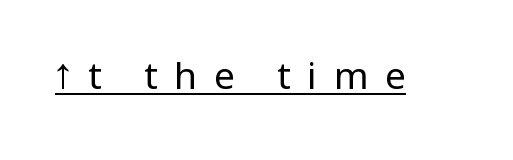
Q: Is the text bold? A: No.
Q: Is the text italic (slanted)? A: No, it is upright.
Q: Is the typeface a serif or a sans-serif typeface? A: Sans-serif.
Q: Is the text underlined? A: Yes.
Q: Is the spacing between letters normal or unusually wide? A: Unusually wide.
Q: Width (condensed, normal, or wide)? A: Condensed.
Q: Stroke contrast? A: Low.
Q: x-height? A: Large.
Q: Monospaced? A: No.
